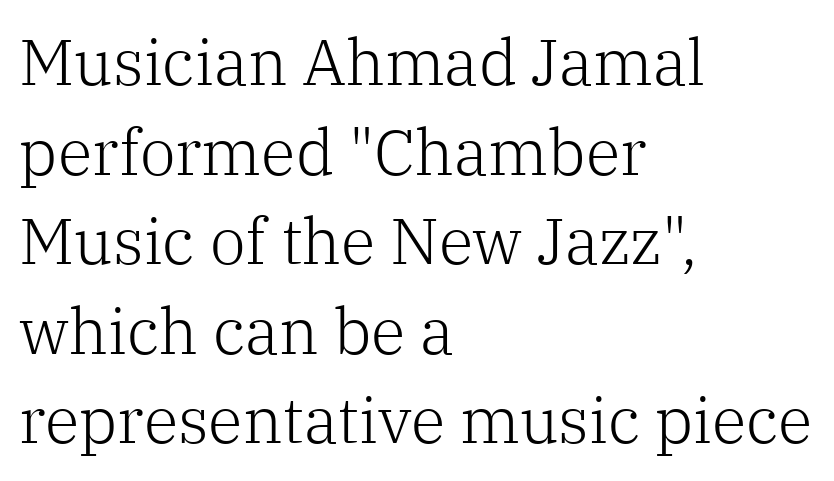
Q: Is the text bold? A: No.
Q: Is the text italic (slanted)? A: No, it is upright.
Q: Is the typeface a serif or a sans-serif typeface? A: Serif.
Q: Is the text underlined? A: No.
Q: How is the paragraph aligned? A: Left-aligned.
Q: Is the spacing between letters normal or unusually wide? A: Normal.
Q: Is the spacing between lines tight, normal or loose? A: Normal.
Q: Width (condensed, normal, or wide)? A: Normal.
Q: Stroke contrast? A: Low.
Q: x-height? A: Medium.
Q: Monospaced? A: No.
